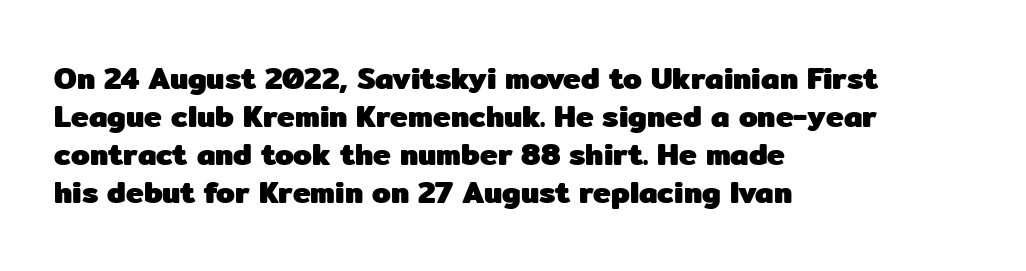
Q: Is the text bold? A: Yes.
Q: Is the text italic (slanted)? A: No, it is upright.
Q: Is the typeface a serif or a sans-serif typeface? A: Sans-serif.
Q: Is the text underlined? A: No.
Q: How is the paragraph aligned? A: Left-aligned.
Q: Is the spacing between letters normal or unusually wide? A: Normal.
Q: Is the spacing between lines tight, normal or loose? A: Normal.
Q: Width (condensed, normal, or wide)? A: Normal.
Q: Stroke contrast? A: Low.
Q: x-height? A: Medium.
Q: Monospaced? A: No.
